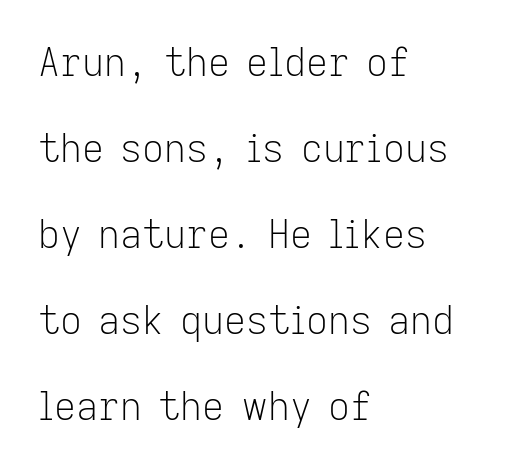
{"serif": "no", "italic": "no", "bold": "no", "weight": "light", "width": "normal", "stroke_contrast": "low", "x_height": "medium", "monospaced": "no", "underline": "no", "align": "left", "line_spacing": "loose", "line_spacing_ratio": 2.26, "letter_spacing": "normal", "letter_spacing_em": 0.0, "glyph_px": 38}
